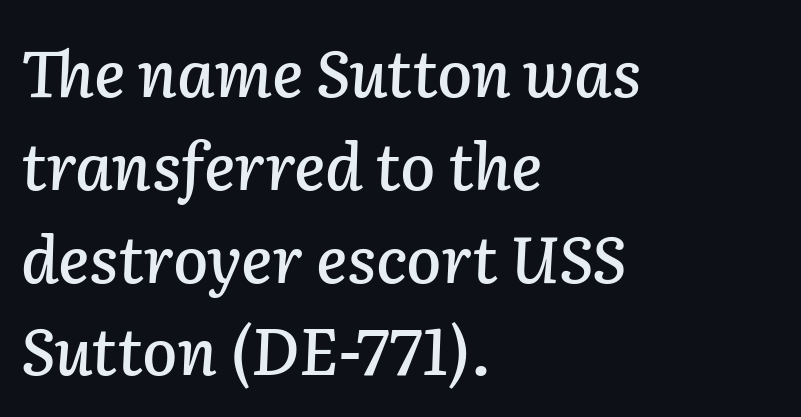
{"italic": "yes", "lean": "right", "slant_degrees": 2, "width": "normal", "stroke_contrast": "low", "x_height": "medium", "monospaced": "no", "underline": "no", "align": "left", "line_spacing": "normal", "line_spacing_ratio": 1.45, "letter_spacing": "normal", "letter_spacing_em": 0.0, "glyph_px": 64}
